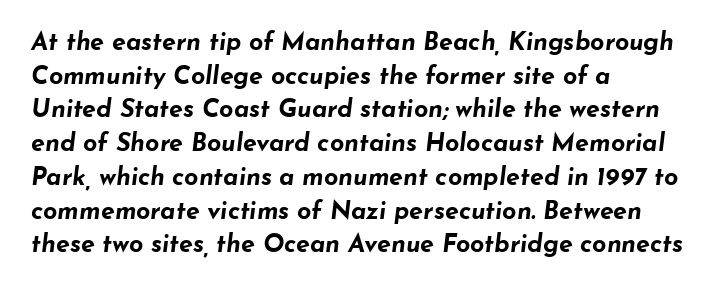
A bare baseline throughout the passage. These lines sit exactly where default settings would place them. The glyphs have the mass of a bold cut. Posture: slanted.
